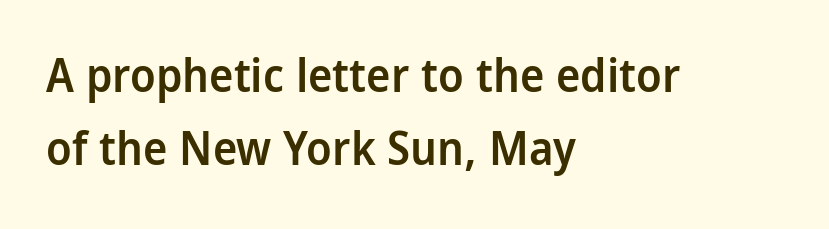
{"serif": "no", "italic": "no", "bold": "semi", "weight": "semibold", "width": "condensed", "stroke_contrast": "low", "x_height": "large", "monospaced": "no", "underline": "no", "align": "left", "line_spacing": "normal", "line_spacing_ratio": 1.58, "letter_spacing": "normal", "letter_spacing_em": 0.0, "glyph_px": 46}
